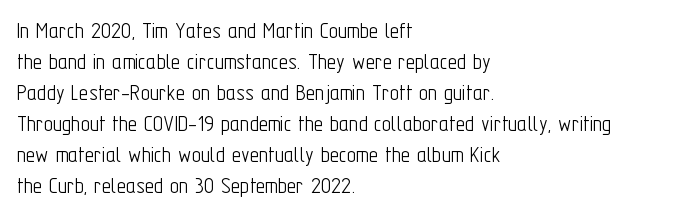
The image shows 25 px text type, upright; set left-aligned, line spacing 1.24x, normal letter spacing, not underlined.
